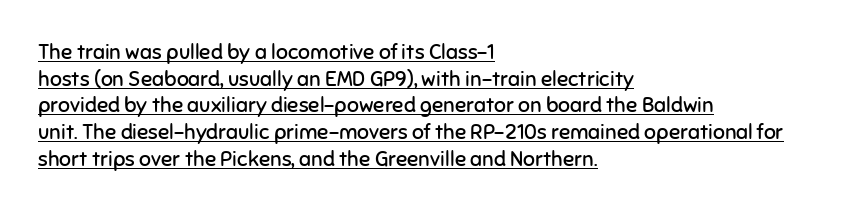
Q: Is the text bold? A: No.
Q: Is the text italic (slanted)? A: No, it is upright.
Q: Is the text underlined? A: Yes.
Q: How is the paragraph aligned? A: Left-aligned.
Q: Is the spacing between letters normal or unusually wide? A: Normal.
Q: Is the spacing between lines tight, normal or loose? A: Normal.
